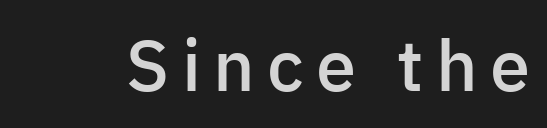
{"serif": "no", "italic": "no", "bold": "semi", "weight": "semibold", "width": "normal", "stroke_contrast": "low", "x_height": "medium", "monospaced": "no", "underline": "no", "glyph_px": 72}
